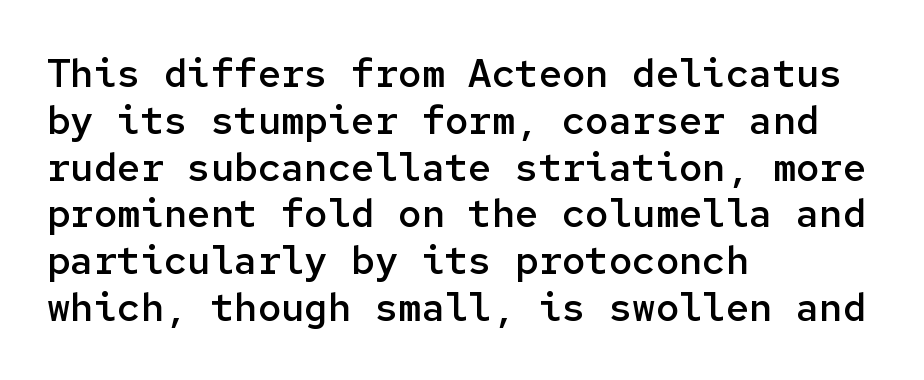
Characters follow at the spacing the type designer built in. If you drew a ruler down the left edge, every line would touch it. Typographically, this falls in the sans-serif category. In terms of posture, this sample is upright. Its strokes are somewhat broadened, the hallmark of semibold type. Any mark beneath the type? The region is blank.
